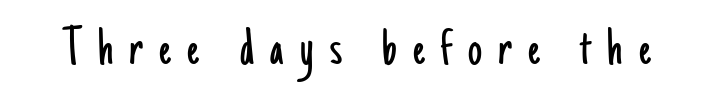
Q: Is the text bold? A: No.
Q: Is the text italic (slanted)? A: No, it is upright.
Q: Is the typeface a serif or a sans-serif typeface? A: Sans-serif.
Q: Is the text underlined? A: No.
Q: Is the spacing between letters normal or unusually wide? A: Unusually wide.
Q: Width (condensed, normal, or wide)? A: Condensed.
Q: Stroke contrast? A: Low.
Q: x-height? A: Small.
Q: Monospaced? A: No.
